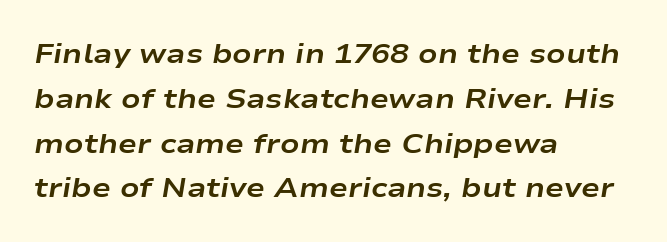
The image shows 28 px bold, wide type, italic (leaning right); set left-aligned, normal line spacing (1.6x), normal letter spacing, not underlined; low stroke contrast and a medium x-height.
